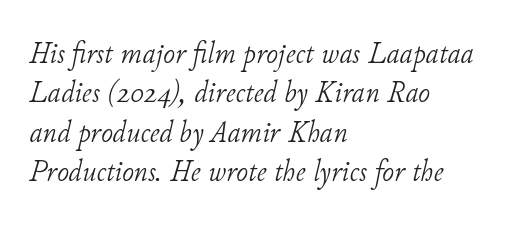
{"serif": "yes", "italic": "yes", "lean": "right", "slant_degrees": 11, "bold": "no", "weight": "light", "width": "normal", "stroke_contrast": "low", "x_height": "small", "monospaced": "no", "underline": "no", "align": "left", "line_spacing_ratio": 1.23, "letter_spacing": "normal", "letter_spacing_em": 0.0, "glyph_px": 32}
